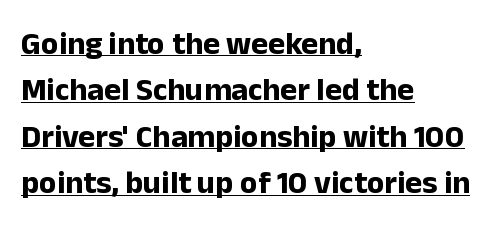
Q: Is the text bold? A: Yes.
Q: Is the text italic (slanted)? A: No, it is upright.
Q: Is the typeface a serif or a sans-serif typeface? A: Sans-serif.
Q: Is the text underlined? A: Yes.
Q: How is the paragraph aligned? A: Left-aligned.
Q: Is the spacing between letters normal or unusually wide? A: Normal.
Q: Is the spacing between lines tight, normal or loose? A: Normal.
Q: Width (condensed, normal, or wide)? A: Normal.
Q: Stroke contrast? A: Low.
Q: x-height? A: Medium.
Q: Monospaced? A: No.
